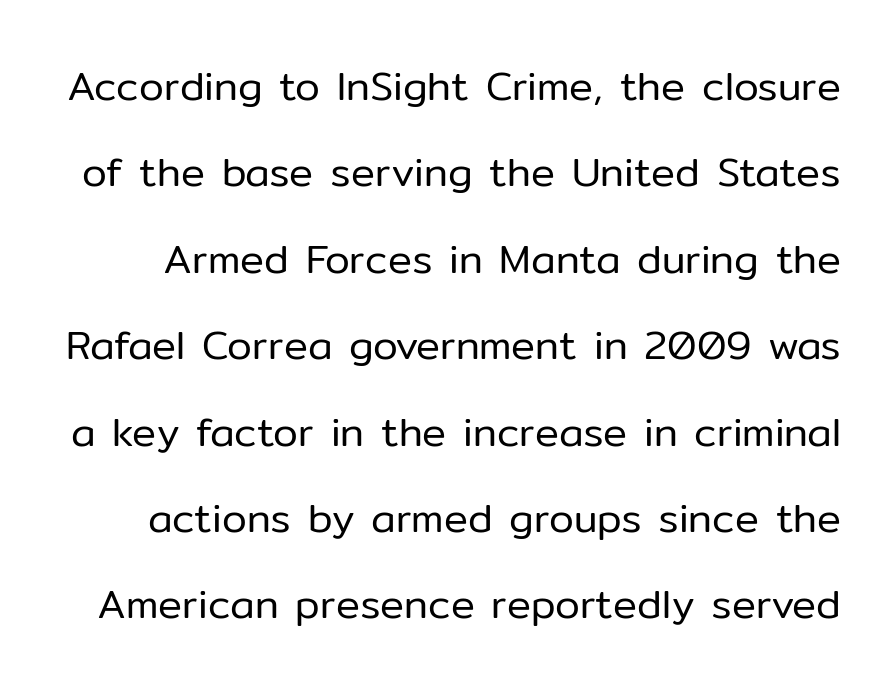
The image shows 40 px regular-weight sans-serif type, upright; set loose line spacing (2.16x), normal letter spacing, not underlined; low stroke contrast and a medium x-height.
